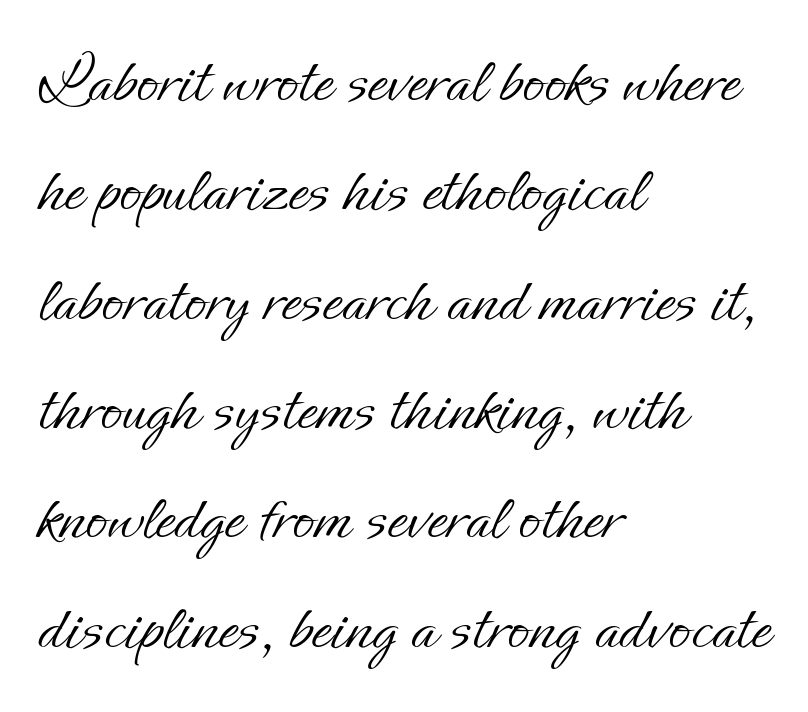
The compositor pushed each line to the left boundary. Ink coverage per letter is moderate at most. Looks like regular typesetting: each glyph gets only the width it needs. There is no visible air inserted between adjacent glyphs. In terms of leading, this rendering sits right in the middle.
